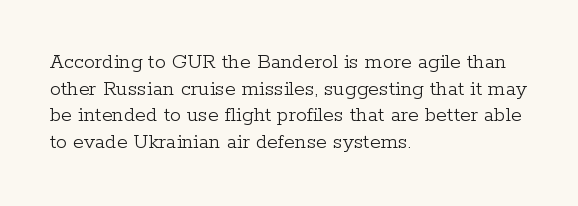
The image shows 22 px text type, upright; set left-aligned, line spacing 1.21x, normal letter spacing, not underlined.
